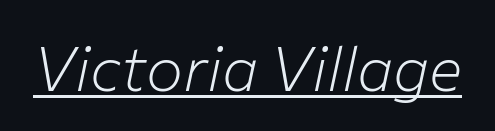
Observe the lean: these are italic letterforms. Proportional: the letters do not fall into vertical columns. The weight would be labelled regular, book, light, or lighter still. A typographer would call this underscored text. Caption: standard tracking, unaltered.
